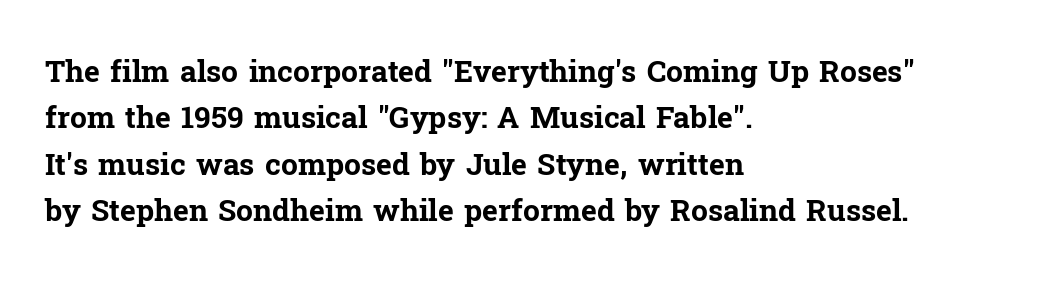
{"serif": "yes", "italic": "no", "bold": "yes", "weight": "bold", "width": "normal", "stroke_contrast": "low", "x_height": "medium", "monospaced": "no", "underline": "no", "align": "left", "line_spacing": "normal", "line_spacing_ratio": 1.55, "letter_spacing": "normal", "letter_spacing_em": 0.0, "glyph_px": 30}
